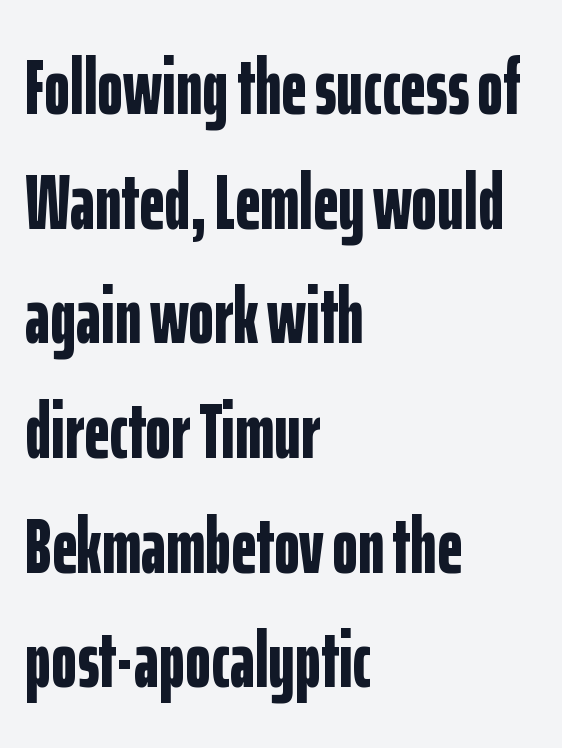
Q: Is the text bold? A: Yes.
Q: Is the text italic (slanted)? A: No, it is upright.
Q: Is the typeface a serif or a sans-serif typeface? A: Sans-serif.
Q: Is the text underlined? A: No.
Q: How is the paragraph aligned? A: Left-aligned.
Q: Is the spacing between letters normal or unusually wide? A: Normal.
Q: Is the spacing between lines tight, normal or loose? A: Normal.
Q: Width (condensed, normal, or wide)? A: Condensed.
Q: Stroke contrast? A: Low.
Q: x-height? A: Medium.
Q: Monospaced? A: No.
